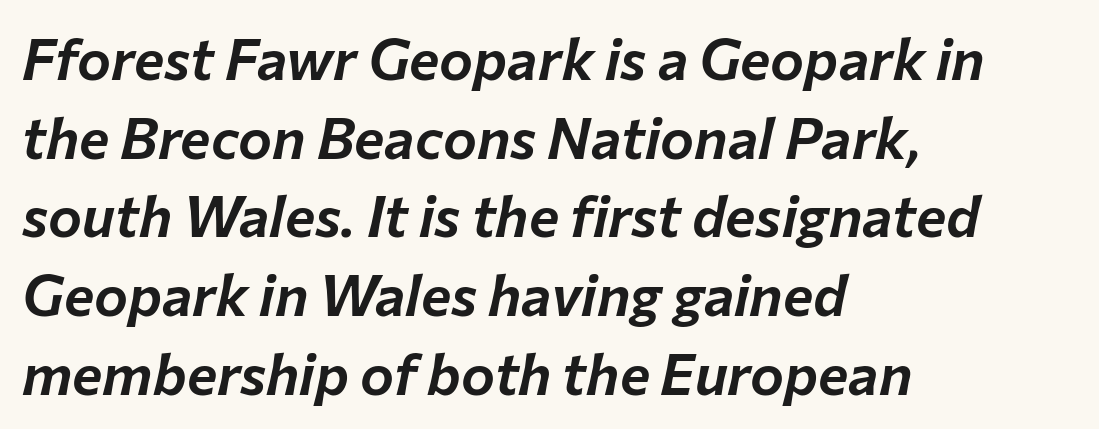
Lines of text with bare space underneath. These lines keep a tight, regular rhythm from letter to letter. The passage shown is typed in a proportional face where columns would drift. The passage shown stacks its lines at a standard gap. It's the slanting kind of type. Notice how the passage keeps a crisp vertical edge on the left only.
